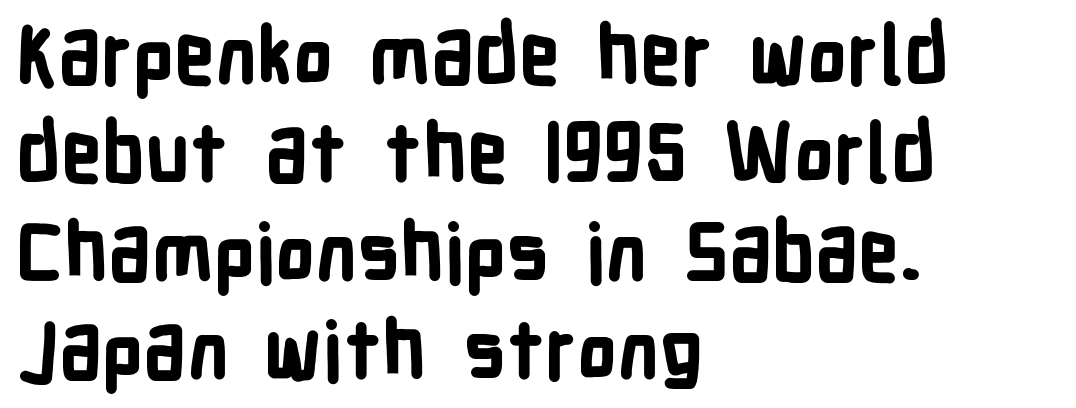
The image shows 80 px bold, condensed sans-serif type, upright; set left-aligned, line spacing 1.23x, normal letter spacing, not underlined; low stroke contrast and a medium x-height.
